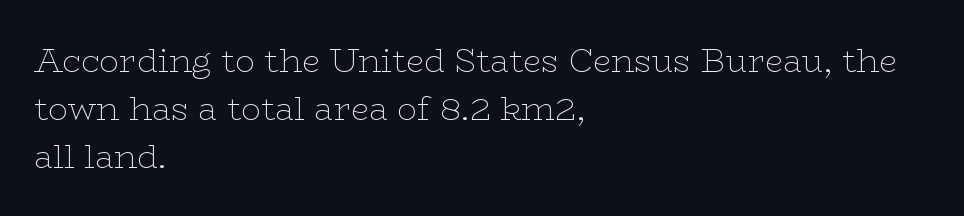
{"serif": "yes", "italic": "no", "bold": "no", "weight": "thin", "width": "wide", "stroke_contrast": "low", "x_height": "medium", "monospaced": "no", "underline": "no", "align": "left", "line_spacing": "normal", "line_spacing_ratio": 1.45, "letter_spacing": "normal", "letter_spacing_em": 0.0, "glyph_px": 33}
